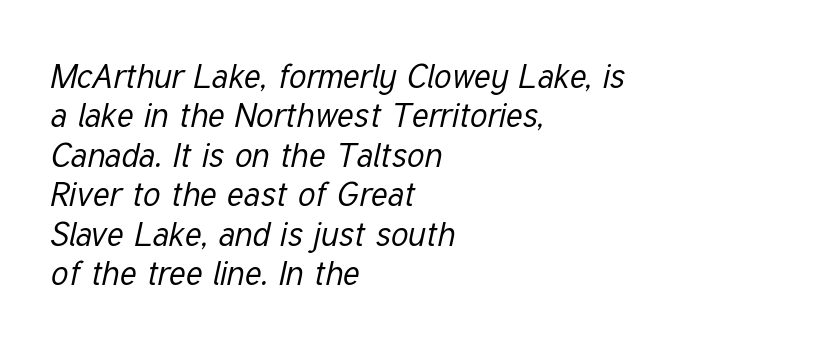
{"italic": "yes", "lean": "right", "slant_degrees": 12, "bold": "no", "weight": "regular", "width": "condensed", "stroke_contrast": "low", "x_height": "medium", "monospaced": "no", "underline": "no", "align": "left", "line_spacing_ratio": 1.16, "letter_spacing": "normal", "letter_spacing_em": 0.0, "glyph_px": 34}
